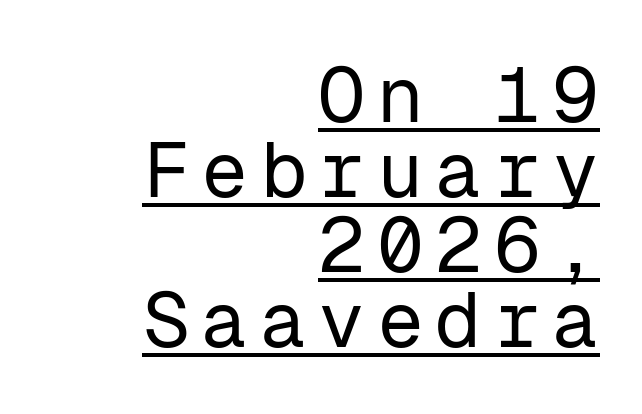
The image shows 78 px regular-weight sans-serif type, upright, monospaced; set right-aligned, tight line spacing (0.96x), underlined; low stroke contrast and a medium x-height.
